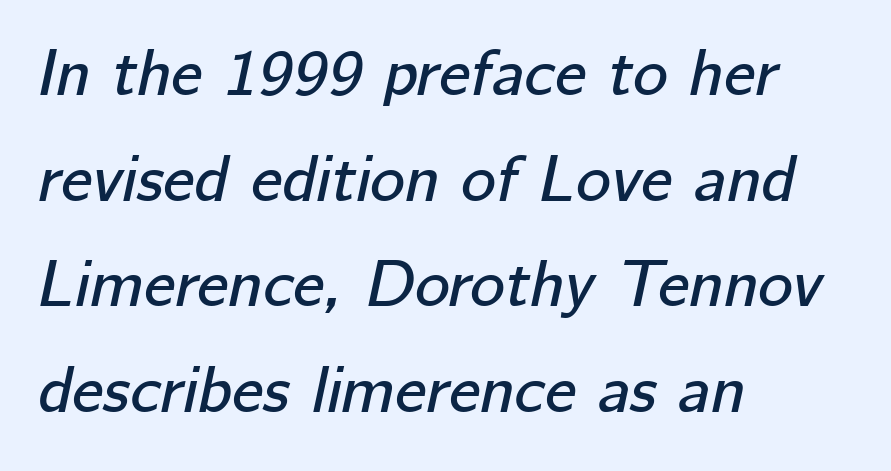
The image shows 66 px text type, italic (leaning right); set left-aligned, normal line spacing (1.6x), normal letter spacing, not underlined; low stroke contrast and a medium x-height.
